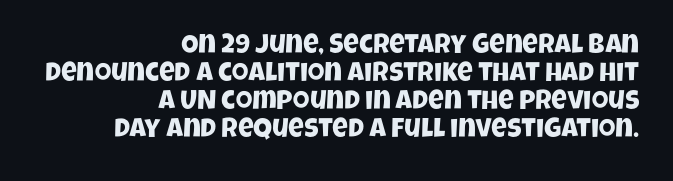
The image shows 27 px text type; set right-aligned, tight line spacing (1.04x), normal letter spacing, not underlined.
